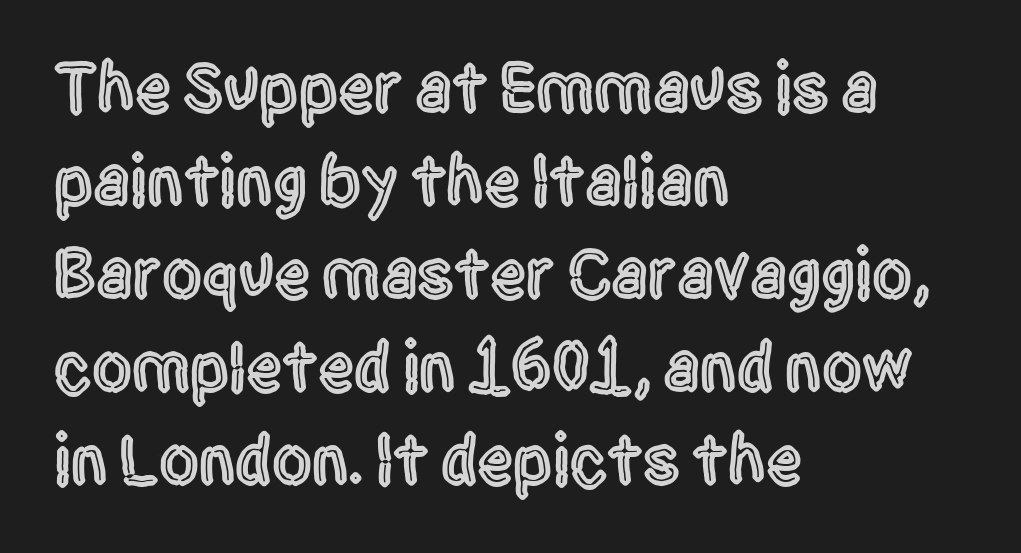
This block has exactly the height ordinary leading produces. Stroke terminals: plain, sans-serif. These lines are rendered in a variable-pitch font. Spacing between characters is what you'd get straight out of the box.
